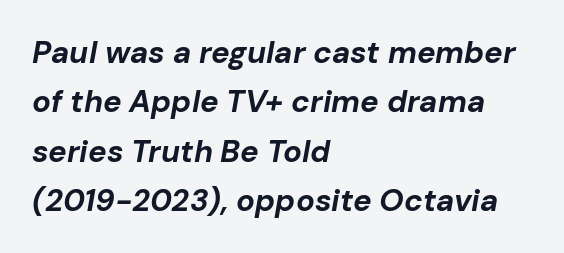
The image shows 31 px bold type, italic (leaning right); set left-aligned, normal line spacing (1.59x), normal letter spacing, not underlined; low stroke contrast and a medium x-height.
